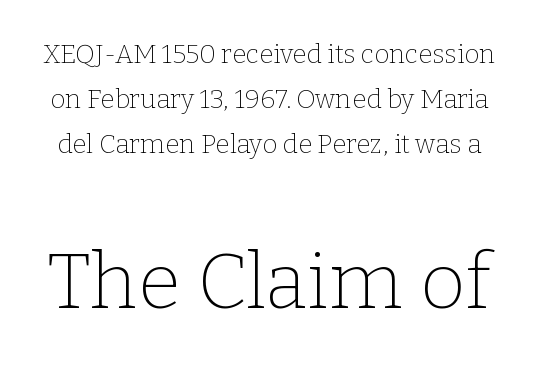
{"serif": "yes", "italic": "no", "bold": "no", "weight": "thin", "width": "normal", "stroke_contrast": "low", "x_height": "medium", "monospaced": "no", "underline": "no", "line_spacing_ratio": 1.73, "letter_spacing": "normal", "letter_spacing_em": 0.0, "larger_block": "second", "size_ratio": 3.0, "glyph_px": 78}
